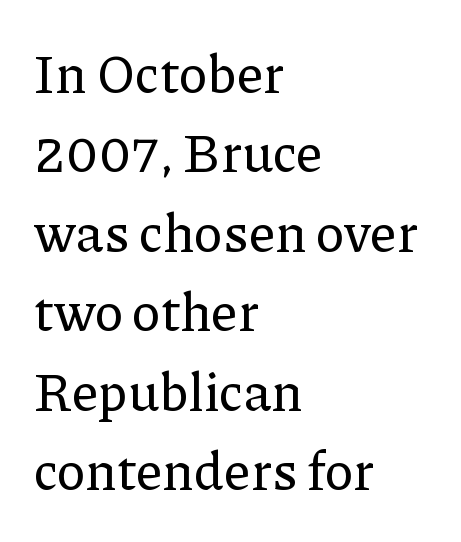
The image shows 53 px serif type, upright; set left-aligned, normal line spacing (1.5x), normal letter spacing, not underlined; low stroke contrast and a medium x-height.
